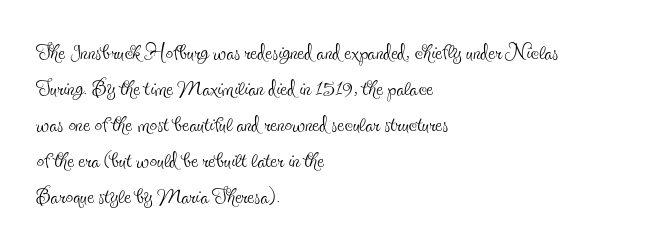
{"serif": "yes", "bold": "no", "weight": "thin", "width": "condensed", "x_height": "small", "monospaced": "no", "underline": "no", "align": "left", "line_spacing_ratio": 1.2, "letter_spacing": "normal", "letter_spacing_em": 0.0, "glyph_px": 30}
